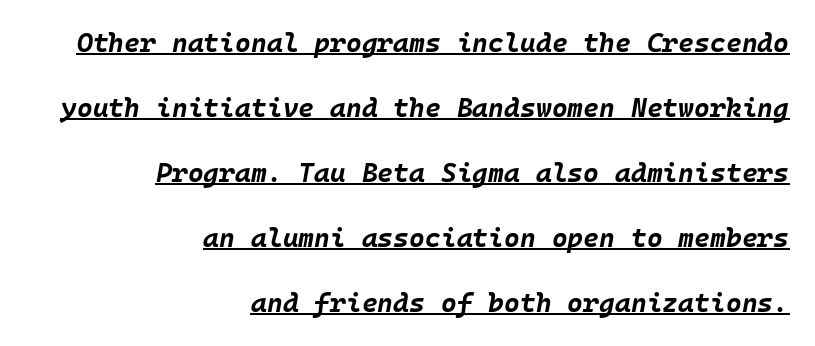
The image shows 27 px bold type, italic (leaning right); set right-aligned, loose line spacing (2.41x), normal letter spacing, underlined.
